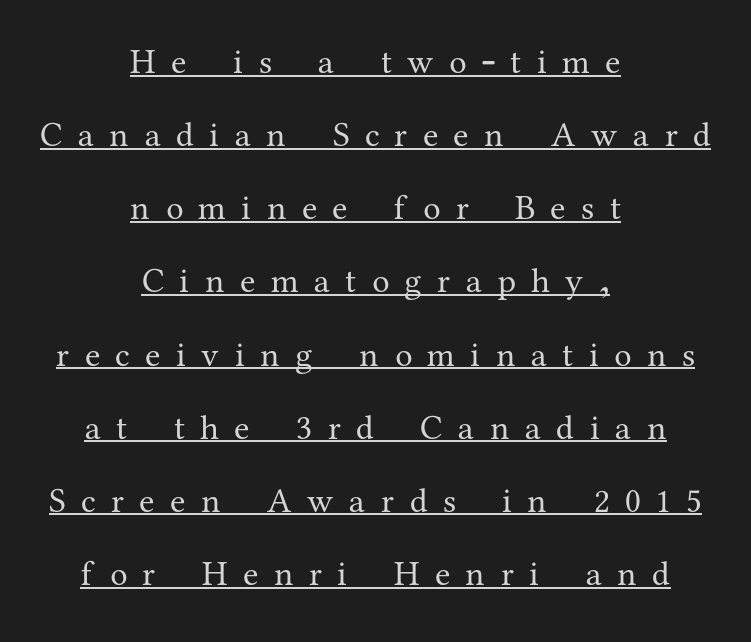
Q: Is the text bold? A: No.
Q: Is the text italic (slanted)? A: No, it is upright.
Q: Is the typeface a serif or a sans-serif typeface? A: Serif.
Q: Is the text underlined? A: Yes.
Q: How is the paragraph aligned? A: Centered.
Q: Is the spacing between letters normal or unusually wide? A: Unusually wide.
Q: Is the spacing between lines tight, normal or loose? A: Loose.
Q: Width (condensed, normal, or wide)? A: Normal.
Q: Stroke contrast? A: Medium.
Q: x-height? A: Medium.
Q: Monospaced? A: No.
